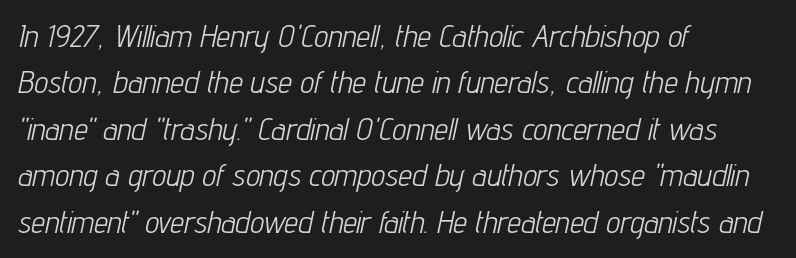
Glance below the letters and you will spot only blank space. These lines are rendered in a variable-pitch font. These glyphs show unthickened strokes, regular width or finer. This sample keeps an unexceptional amount of space between lines.
